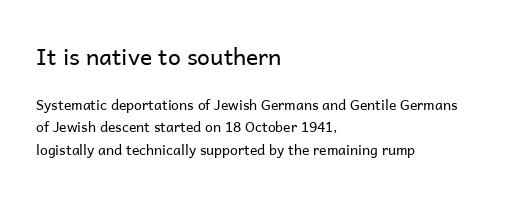
This rendering leaves character spacing at its baseline value. Upright lettering throughout. The first block has been scaled up relative to the second. The passage is arranged the way most books set body copy — flush left. On a weight scale, this lands at 450 or below.
